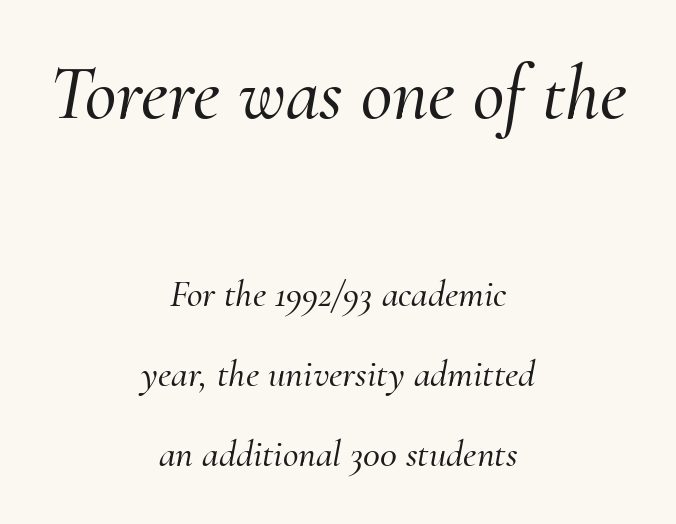
Q: Is the text italic (slanted)? A: Yes, it leans right by about 10 degrees.
Q: Is the typeface a serif or a sans-serif typeface? A: Serif.
Q: Is the text underlined? A: No.
Q: How is the paragraph aligned? A: Centered.
Q: Is the spacing between letters normal or unusually wide? A: Normal.
Q: Is the spacing between lines tight, normal or loose? A: Loose.
Q: Which block of text is set in a larger size, the first (top) or the second (bottom)? A: The first (top) one.
Q: Width (condensed, normal, or wide)? A: Normal.
Q: Stroke contrast? A: Medium.
Q: x-height? A: Small.
Q: Monospaced? A: No.
